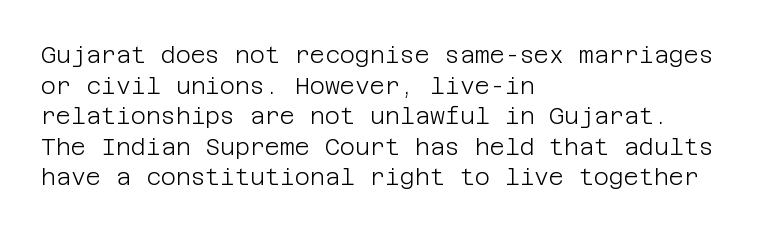
Q: Is the text bold? A: No.
Q: Is the text italic (slanted)? A: No, it is upright.
Q: Is the text underlined? A: No.
Q: How is the paragraph aligned? A: Left-aligned.
Q: Is the spacing between letters normal or unusually wide? A: Normal.
Q: Is the spacing between lines tight, normal or loose? A: Normal.
